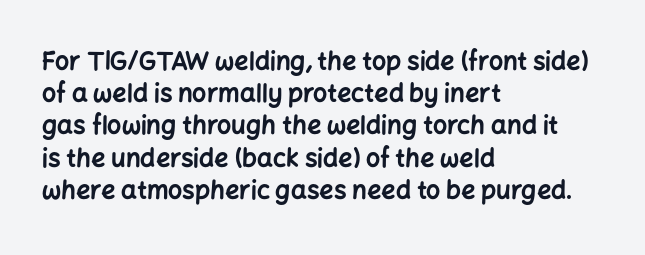
The image shows 25 px bold type, upright; set left-aligned, normal line spacing (1.29x), normal letter spacing, not underlined.
